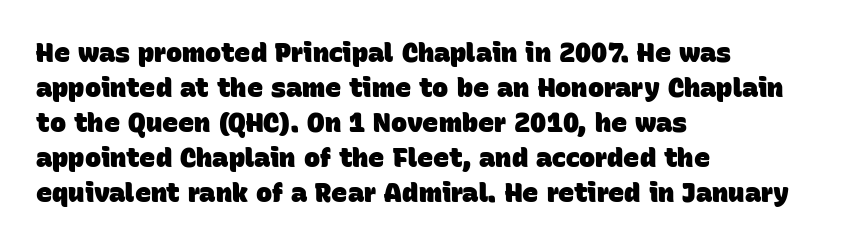
The image shows 27 px bold type; set left-aligned, normal line spacing (1.3x), normal letter spacing, not underlined.
